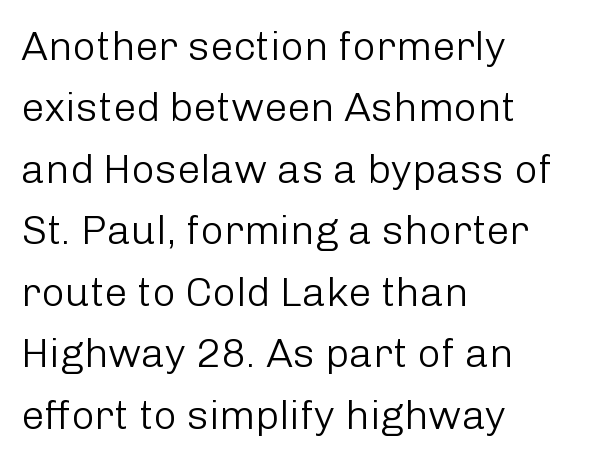
These lines are set flush left with a ragged right edge. Think of a printed novel: that variable character pitch is what you see here. Type without underlining. Interline gaps are of average width in this sample.
